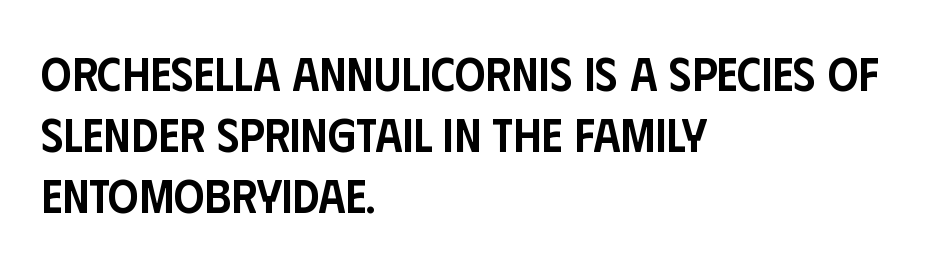
The image shows 48 px semibold, condensed sans-serif type, upright; set left-aligned, normal line spacing (1.27x), normal letter spacing, not underlined; low stroke contrast and a large x-height.
